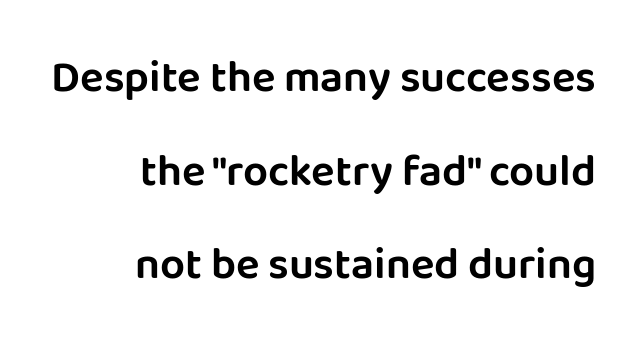
{"serif": "no", "italic": "no", "width": "normal", "stroke_contrast": "low", "x_height": "large", "monospaced": "no", "underline": "no", "align": "right", "line_spacing": "loose", "line_spacing_ratio": 2.13, "letter_spacing": "normal", "letter_spacing_em": 0.0, "glyph_px": 44}
